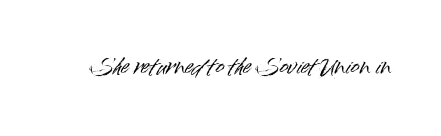
The image shows 21 px text type; set normal letter spacing, not underlined.
